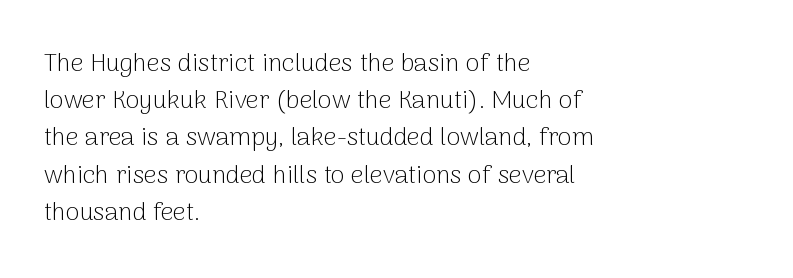
The image shows 25 px text type, upright; set left-aligned, normal line spacing (1.49x), normal letter spacing, not underlined.
